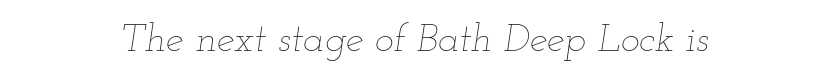
Q: Is the text bold? A: No.
Q: Is the text italic (slanted)? A: Yes, it leans right by about 12 degrees.
Q: Is the text underlined? A: No.
Q: Is the spacing between letters normal or unusually wide? A: Normal.
Q: Width (condensed, normal, or wide)? A: Wide.
Q: Stroke contrast? A: Low.
Q: x-height? A: Small.
Q: Monospaced? A: No.
